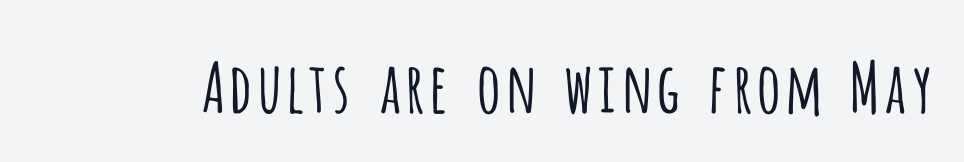
The image shows 69 px light, condensed sans-serif type, upright; set normal letter spacing, not underlined; low stroke contrast and a large x-height.
